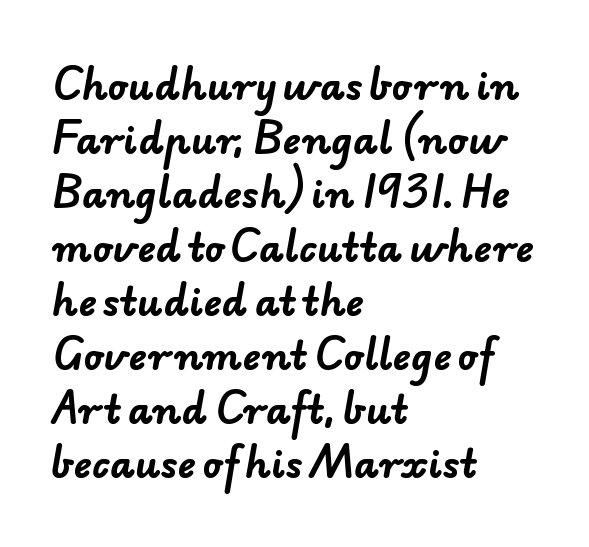
Each row of text sits above clean, open space. Regarding serifs, this sample does without them. Here the designer chose a conventional face with non-uniform glyph widths. The glyphs have the mass of a bold cut.
